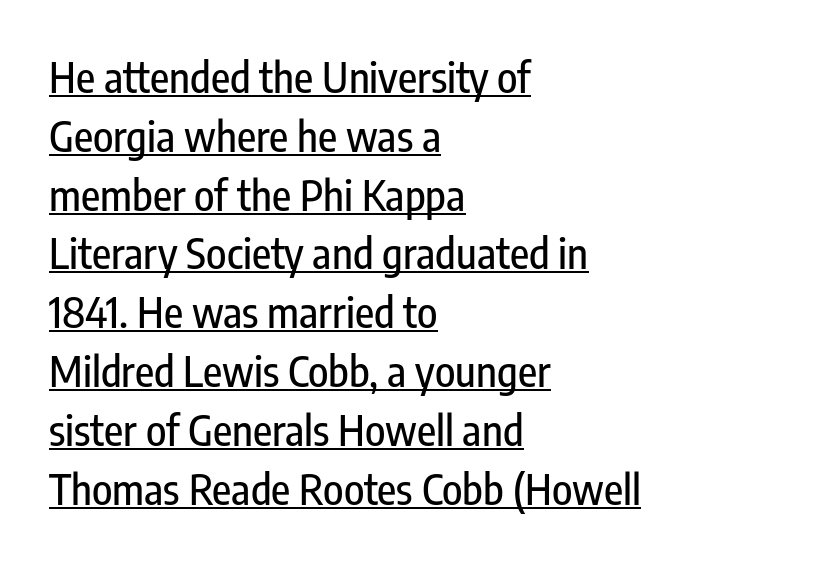
A typesetter would call this proportional, since set widths differ per character. Compared with typical paragraphs, the rows here are spaced about the same. Somebody hit Ctrl+U on this one — the words are underlined. The typeface chosen for these lines omits serifs. No italicization has been applied; the sample stays upright. The ragged edge is on the right, which tells us the setting is flush left.
